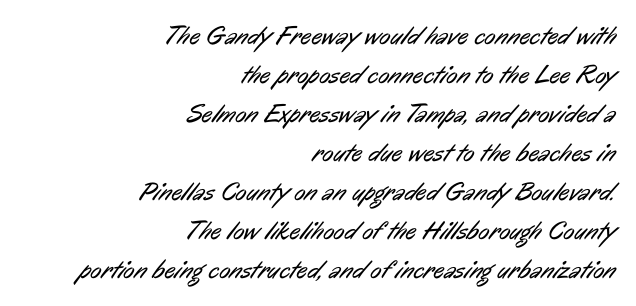
{"bold": "no", "underline": "no", "align": "right", "line_spacing": "normal", "line_spacing_ratio": 1.5, "letter_spacing": "normal", "letter_spacing_em": 0.0, "glyph_px": 26}
